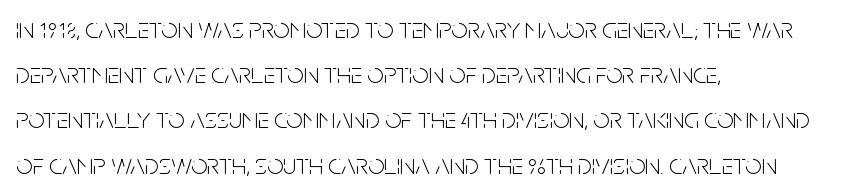
{"serif": "no", "italic": "no", "bold": "no", "weight": "light", "width": "condensed", "stroke_contrast": "low", "x_height": "large", "monospaced": "no", "underline": "no", "align": "left", "line_spacing": "normal", "line_spacing_ratio": 1.56, "letter_spacing": "normal", "letter_spacing_em": 0.0, "glyph_px": 29}
